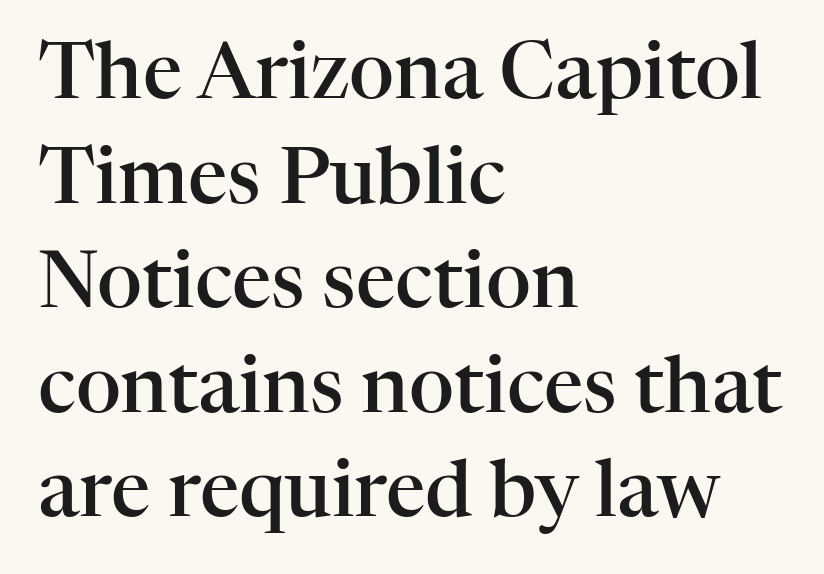
The image shows 78 px semibold serif type, upright; set left-aligned, normal line spacing (1.34x), normal letter spacing, not underlined; high stroke contrast and a medium x-height.
